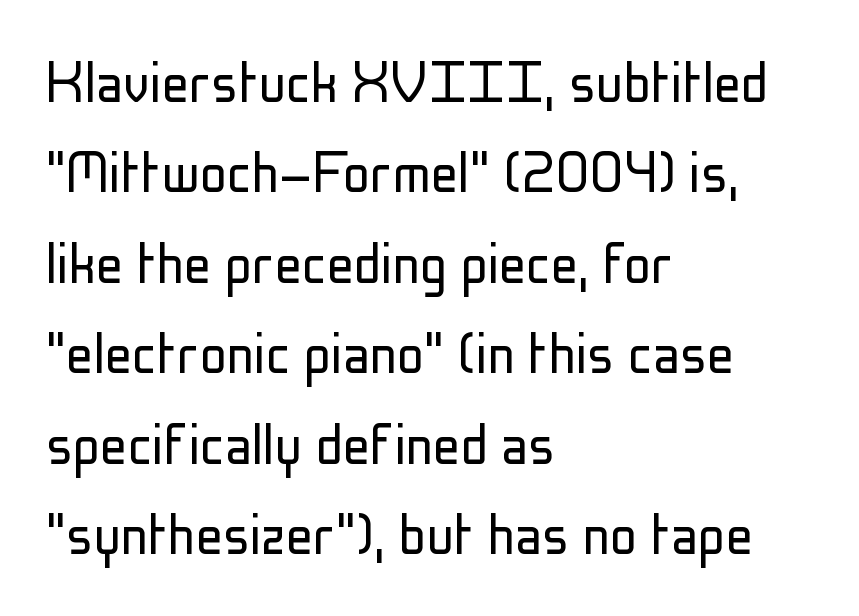
Q: Is the text bold? A: No.
Q: Is the text italic (slanted)? A: No, it is upright.
Q: Is the typeface a serif or a sans-serif typeface? A: Sans-serif.
Q: Is the text underlined? A: No.
Q: How is the paragraph aligned? A: Left-aligned.
Q: Is the spacing between letters normal or unusually wide? A: Normal.
Q: Is the spacing between lines tight, normal or loose? A: Normal.
Q: Width (condensed, normal, or wide)? A: Condensed.
Q: Stroke contrast? A: Low.
Q: x-height? A: Medium.
Q: Monospaced? A: No.
